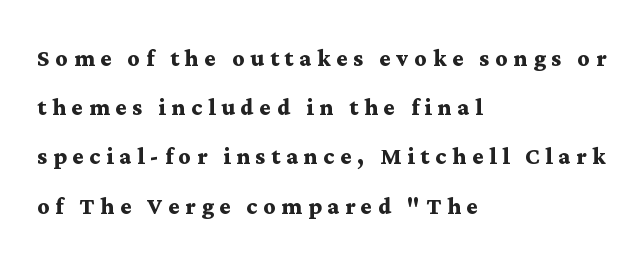
{"serif": "yes", "italic": "no", "bold": "yes", "weight": "semibold", "width": "wide", "stroke_contrast": "medium", "x_height": "medium", "monospaced": "no", "underline": "no", "align": "left", "line_spacing": "normal", "line_spacing_ratio": 1.64, "glyph_px": 30}
